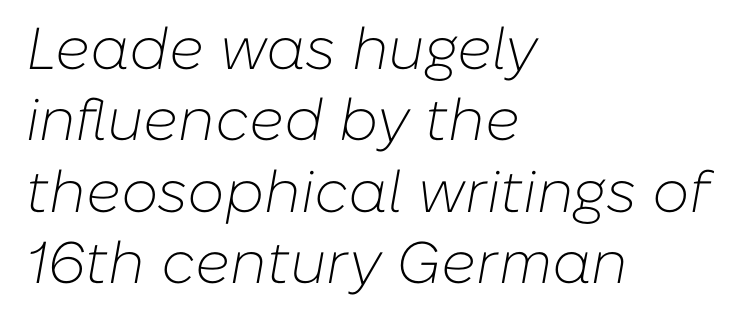
The passage shown is typed in a proportional face where columns would drift. Caption: multi-line text, flush left, ragged right. The type is set solid horizontally, with unmodified tracking. This reads as an unemphasized weight, regular at the heaviest. Characters are canted at an angle relative to the baseline's perpendicular. Clear beneath every line of the passage.
